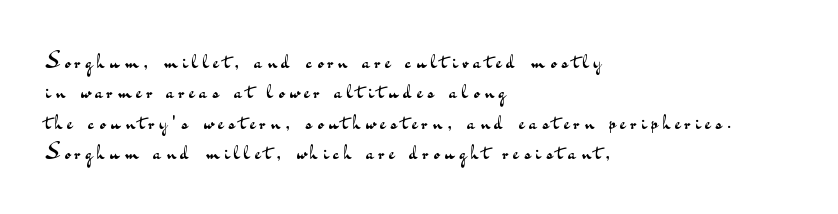
{"bold": "no", "underline": "no", "align": "left", "line_spacing": "normal", "line_spacing_ratio": 1.45, "letter_spacing": "wide", "letter_spacing_em": 0.25, "glyph_px": 21}
